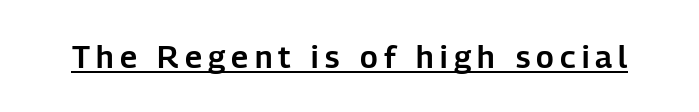
The image shows 31 px sans-serif type, upright; set unusually wide letter spacing (+0.2 em), underlined; low stroke contrast and a medium x-height.
